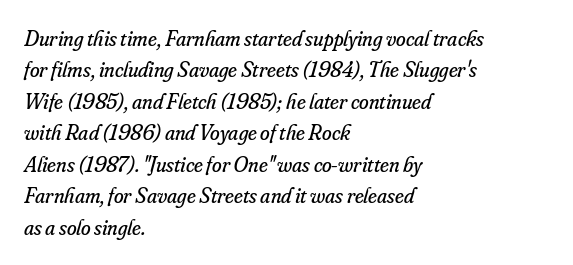
Stroke thickness stays within the range of a standard reading face or lighter. Slanted lettering throughout. The specimen omits any rule beneath the text block's lines. Line beginnings align vertically; line endings do not. The space between consecutive lines is moderate. The gaps between neighbouring characters are ordinary and unremarkable.
